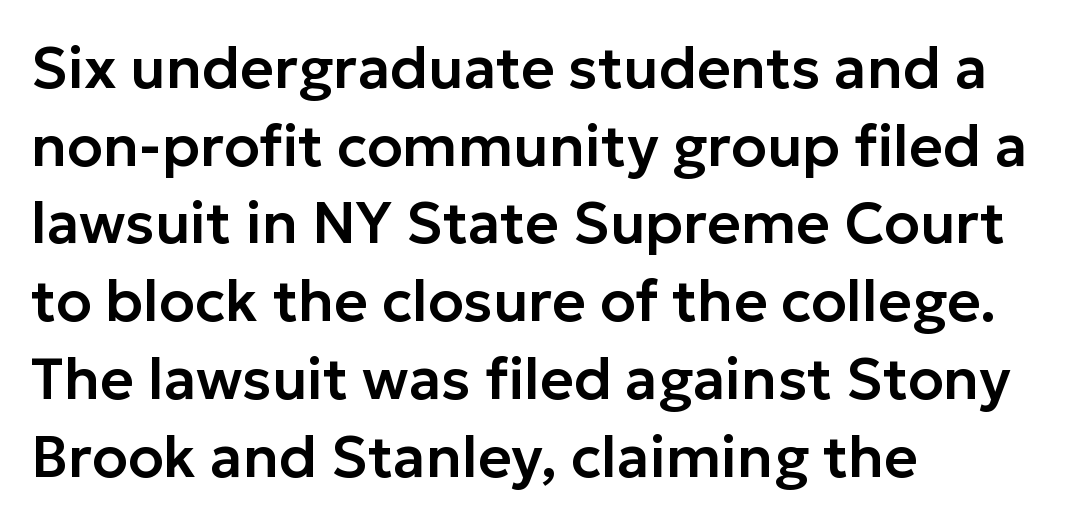
{"serif": "no", "italic": "no", "width": "normal", "stroke_contrast": "low", "x_height": "medium", "monospaced": "no", "underline": "no", "align": "left", "line_spacing": "normal", "line_spacing_ratio": 1.34, "letter_spacing": "normal", "letter_spacing_em": 0.0, "glyph_px": 58}
